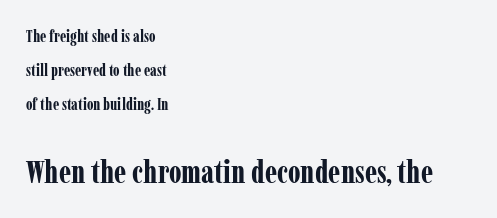
Q: Is the text bold? A: Yes.
Q: Is the text italic (slanted)? A: No, it is upright.
Q: Is the typeface a serif or a sans-serif typeface? A: Serif.
Q: Is the text underlined? A: No.
Q: How is the paragraph aligned? A: Left-aligned.
Q: Is the spacing between letters normal or unusually wide? A: Normal.
Q: Is the spacing between lines tight, normal or loose? A: Loose.
Q: Which block of text is set in a larger size, the first (top) or the second (bottom)? A: The second (bottom) one.
Q: Width (condensed, normal, or wide)? A: Condensed.
Q: Stroke contrast? A: Low.
Q: x-height? A: Medium.
Q: Monospaced? A: No.
